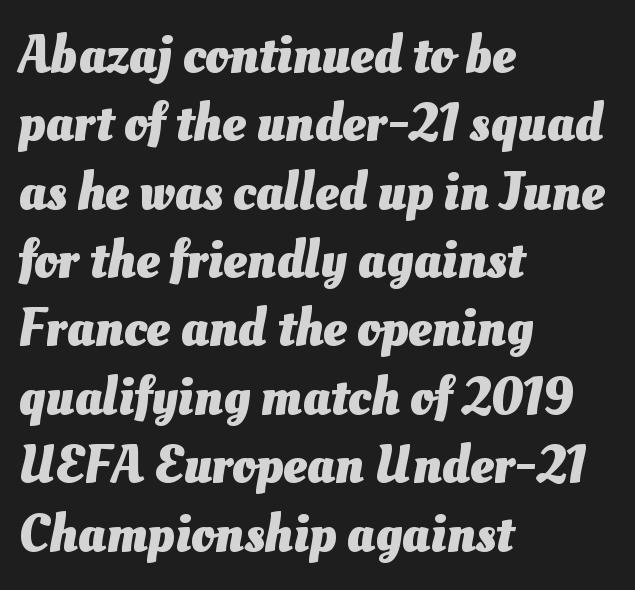
{"bold": "yes", "weight": "heavy", "width": "normal", "stroke_contrast": "medium", "x_height": "small", "monospaced": "no", "underline": "no", "align": "left", "line_spacing": "normal", "line_spacing_ratio": 1.29, "letter_spacing": "normal", "letter_spacing_em": 0.0, "glyph_px": 53}
